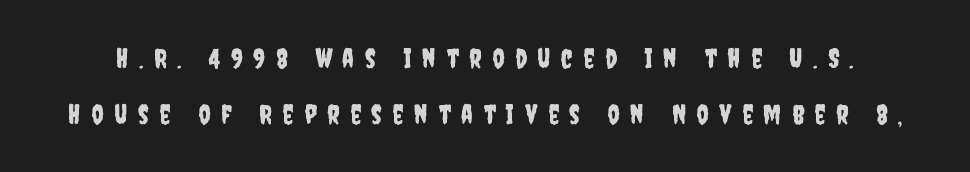
{"italic": "no", "underline": "no", "line_spacing": "loose", "line_spacing_ratio": 2.06, "letter_spacing": "wide", "letter_spacing_em": 0.39, "glyph_px": 27}
